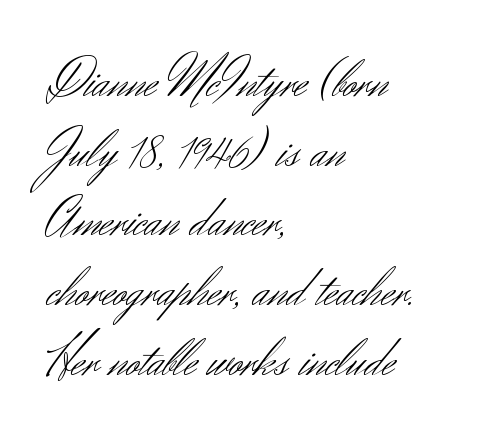
Q: Is the text bold? A: No.
Q: Is the text italic (slanted)? A: Yes.
Q: Is the typeface a serif or a sans-serif typeface? A: Sans-serif.
Q: Is the text underlined? A: No.
Q: How is the paragraph aligned? A: Left-aligned.
Q: Is the spacing between letters normal or unusually wide? A: Normal.
Q: Is the spacing between lines tight, normal or loose? A: Normal.
Q: Width (condensed, normal, or wide)? A: Normal.
Q: Stroke contrast? A: Medium.
Q: x-height? A: Small.
Q: Monospaced? A: No.
